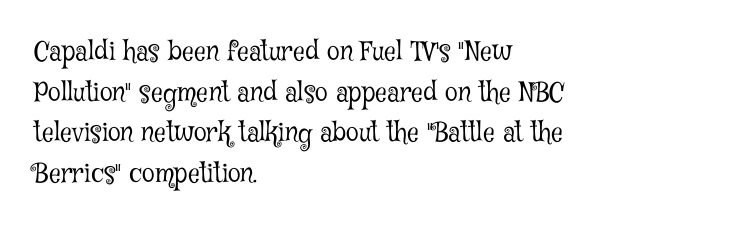
The zone under the glyphs is completely vacant. Letters have the restrained weight of plain body copy at most. Line beginnings align vertically; line endings do not. The gaps between neighbouring characters are ordinary and unremarkable.
